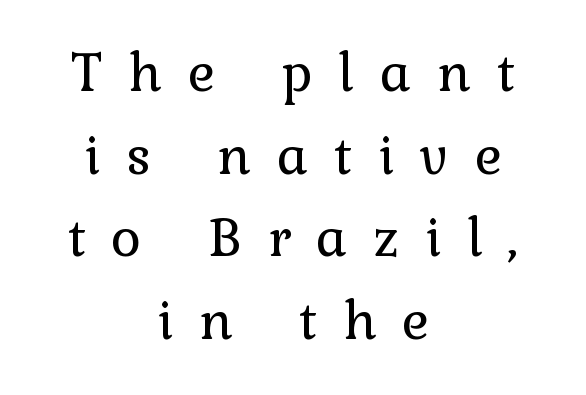
The vertical gap from one line to the next is medium. There is plenty of visible air inserted between adjacent glyphs. Posture: straight, roman, zero tilt. The text was rendered using a seriffed face with decorative stroke endings. Do the characters align in a grid? No, the font is proportional. This sample is center-justified, so both line endings float freely.
